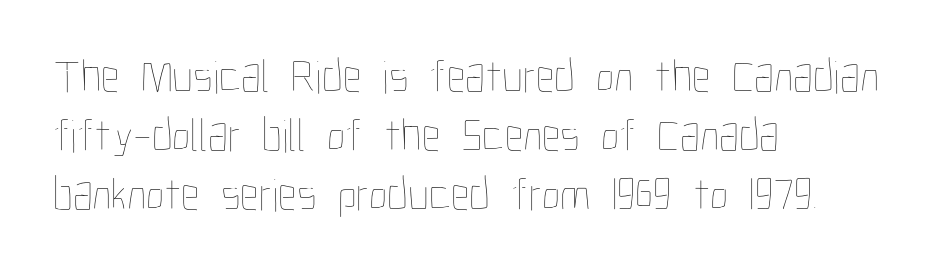
The image shows 47 px thin, condensed type, upright; set left-aligned, normal line spacing (1.26x), normal letter spacing, not underlined; low stroke contrast and a medium x-height.
